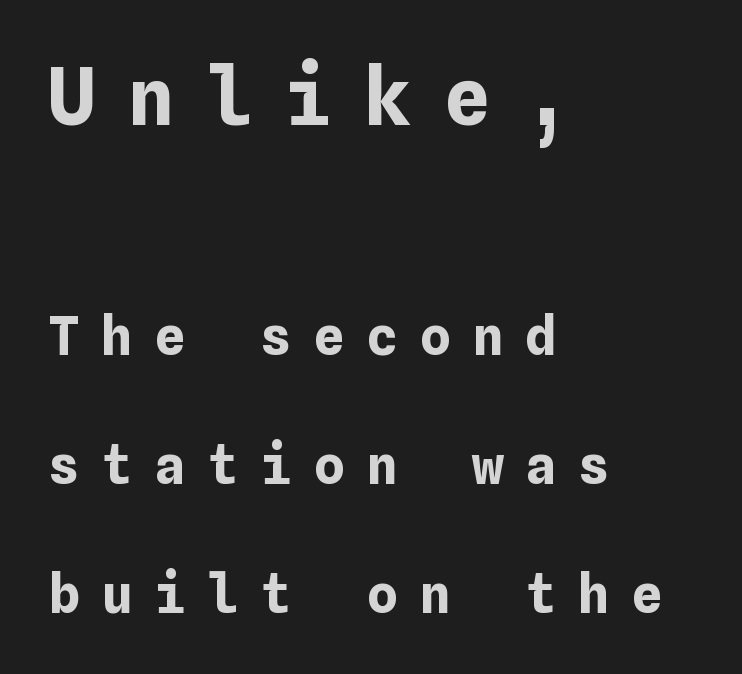
The vertical gap from one line to the next is large. Does extra space separate the letters? Yes, quite a lot of it. The specimen omits any rule beneath the text block's lines. The text block is weighted toward the left margin, trailing off unevenly rightward. The initial chunk of copy outweighs the following chunk in type size.
